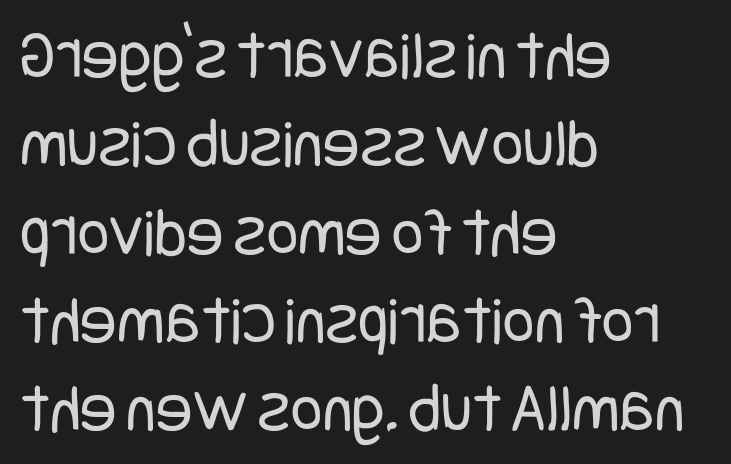
{"serif": "no", "italic": "no", "bold": "no", "weight": "regular", "width": "condensed", "stroke_contrast": "low", "x_height": "large", "underline": "no", "align": "left", "line_spacing": "normal", "line_spacing_ratio": 1.28, "letter_spacing": "normal", "letter_spacing_em": 0.0, "glyph_px": 69}
